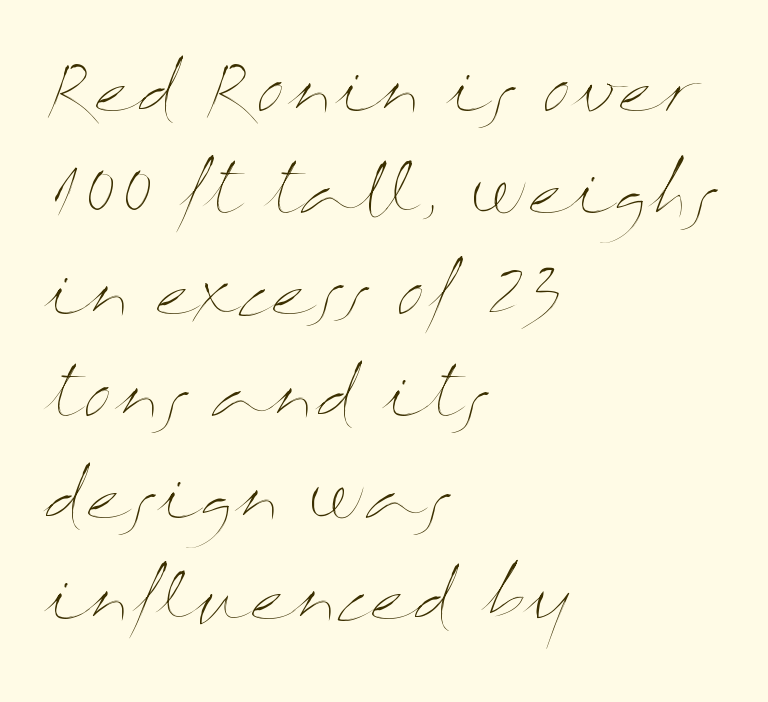
Q: Is the text bold? A: No.
Q: Is the text italic (slanted)? A: Yes.
Q: Is the text underlined? A: No.
Q: How is the paragraph aligned? A: Left-aligned.
Q: Is the spacing between letters normal or unusually wide? A: Normal.
Q: Is the spacing between lines tight, normal or loose? A: Normal.
Q: Width (condensed, normal, or wide)? A: Wide.
Q: Stroke contrast? A: Medium.
Q: x-height? A: Medium.
Q: Monospaced? A: No.
